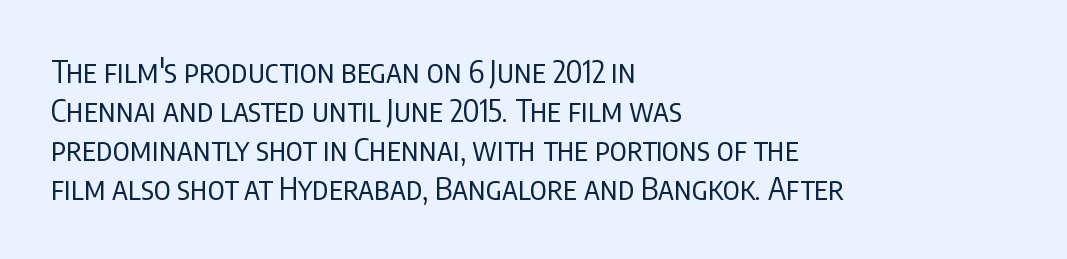
Q: Is the text bold? A: No.
Q: Is the text italic (slanted)? A: No, it is upright.
Q: Is the typeface a serif or a sans-serif typeface? A: Sans-serif.
Q: Is the text underlined? A: No.
Q: How is the paragraph aligned? A: Left-aligned.
Q: Is the spacing between letters normal or unusually wide? A: Normal.
Q: Is the spacing between lines tight, normal or loose? A: Normal.
Q: Width (condensed, normal, or wide)? A: Condensed.
Q: Stroke contrast? A: Low.
Q: x-height? A: Large.
Q: Monospaced? A: No.
